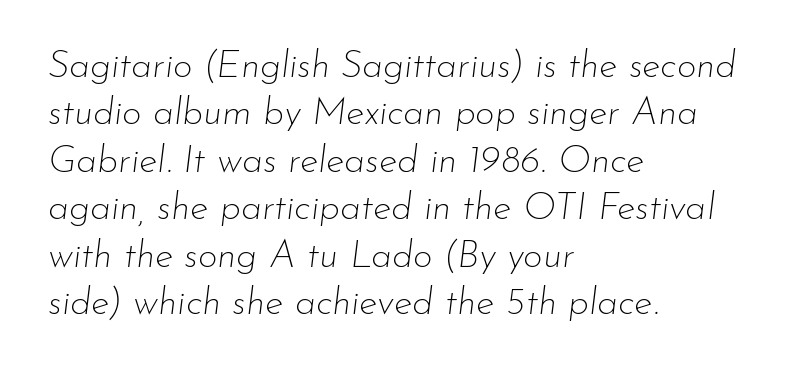
The image shows 38 px thin type, italic (leaning right); set left-aligned, normal line spacing (1.25x), normal letter spacing, not underlined; low stroke contrast and a small x-height.
